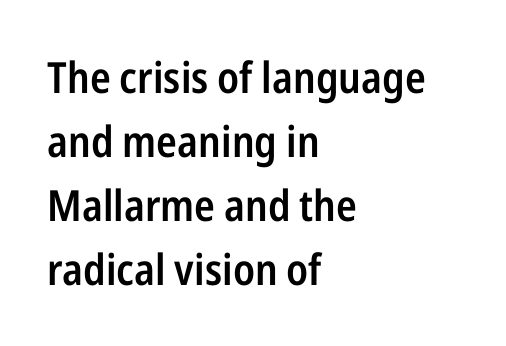
The image shows 43 px semibold, condensed sans-serif type, upright; set left-aligned, normal line spacing (1.49x), normal letter spacing, not underlined; low stroke contrast and a medium x-height.
